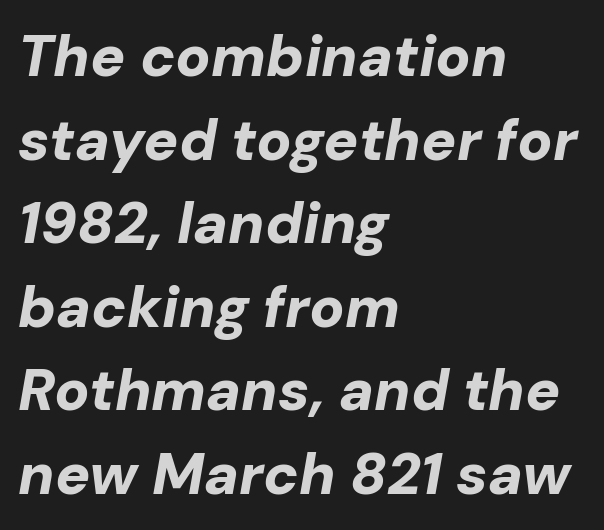
Q: Is the text bold? A: Yes.
Q: Is the text italic (slanted)? A: Yes, it leans right by about 10 degrees.
Q: Is the text underlined? A: No.
Q: How is the paragraph aligned? A: Left-aligned.
Q: Is the spacing between letters normal or unusually wide? A: Normal.
Q: Is the spacing between lines tight, normal or loose? A: Normal.
Q: Width (condensed, normal, or wide)? A: Normal.
Q: Stroke contrast? A: Low.
Q: x-height? A: Medium.
Q: Monospaced? A: No.
